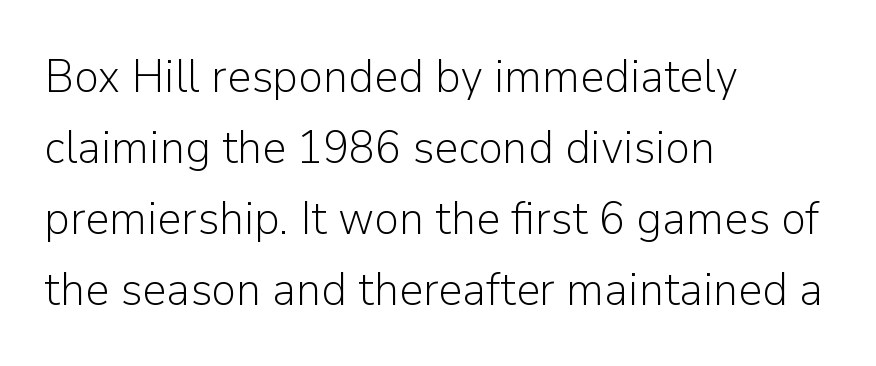
Q: Is the text bold? A: No.
Q: Is the text italic (slanted)? A: No, it is upright.
Q: Is the typeface a serif or a sans-serif typeface? A: Sans-serif.
Q: Is the text underlined? A: No.
Q: How is the paragraph aligned? A: Left-aligned.
Q: Is the spacing between letters normal or unusually wide? A: Normal.
Q: Is the spacing between lines tight, normal or loose? A: Normal.
Q: Width (condensed, normal, or wide)? A: Normal.
Q: Stroke contrast? A: Low.
Q: x-height? A: Medium.
Q: Monospaced? A: No.
